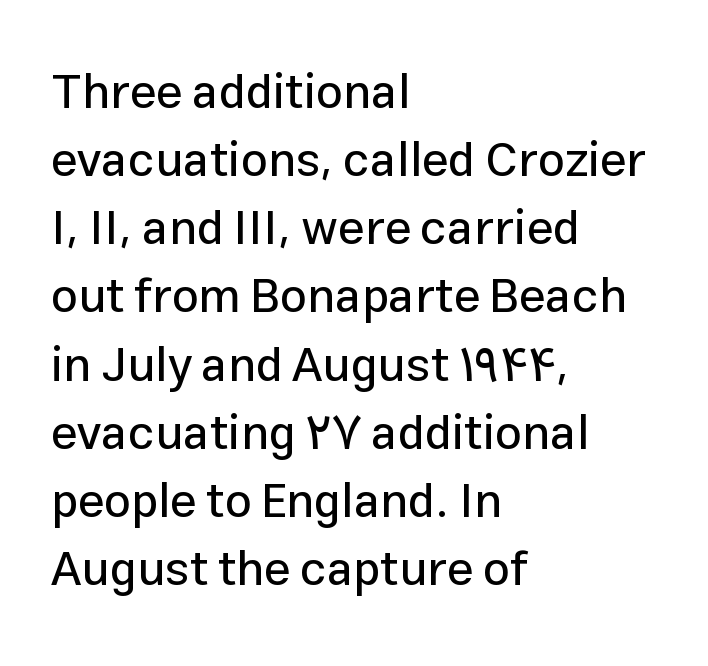
{"serif": "no", "italic": "no", "width": "normal", "stroke_contrast": "low", "x_height": "medium", "monospaced": "no", "underline": "no", "align": "left", "line_spacing": "normal", "line_spacing_ratio": 1.42, "letter_spacing": "normal", "letter_spacing_em": 0.0, "glyph_px": 48}
